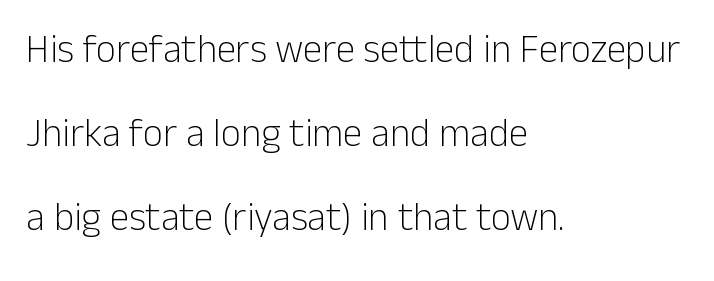
The weight would be labelled regular, book, light, or lighter still. Think of a printed novel: that variable character pitch is what you see here. Does extra space separate the letters? No, they use regular spacing. A classic flush-left, rag-right setting is used for this passage.
